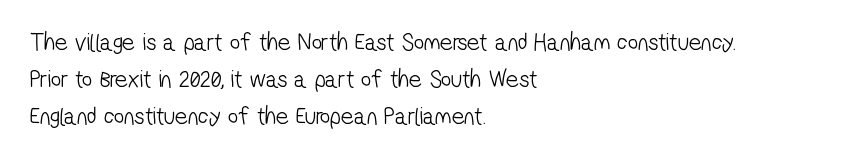
Layout note: lines flush left. You could call the tracking neutral — neither tight nor loose. Type without underlining. How would I describe the line gaps? Plain and ordinary. Bold? No — there's no thickening of the strokes.
